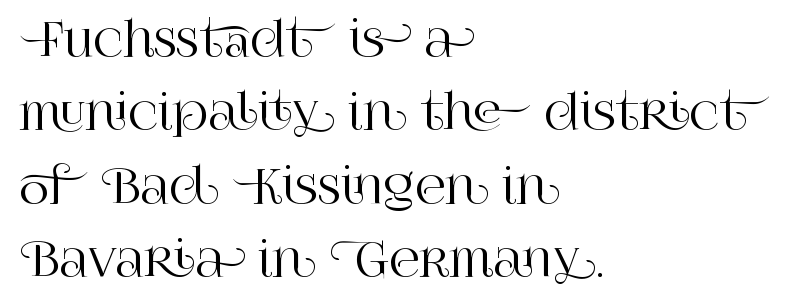
{"serif": "yes", "italic": "no", "width": "normal", "stroke_contrast": "high", "x_height": "large", "monospaced": "no", "underline": "no", "align": "left", "line_spacing": "normal", "line_spacing_ratio": 1.56, "letter_spacing": "normal", "letter_spacing_em": 0.0, "glyph_px": 47}
